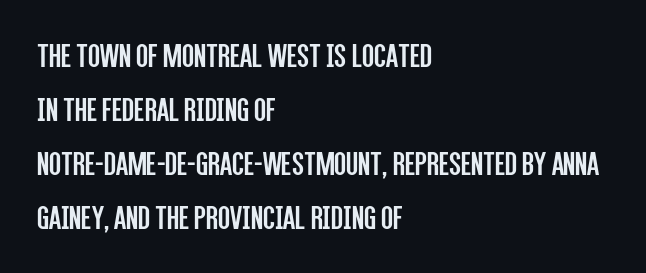
Q: Is the text bold? A: No.
Q: Is the text italic (slanted)? A: No, it is upright.
Q: Is the typeface a serif or a sans-serif typeface? A: Sans-serif.
Q: Is the text underlined? A: No.
Q: How is the paragraph aligned? A: Left-aligned.
Q: Is the spacing between letters normal or unusually wide? A: Normal.
Q: Is the spacing between lines tight, normal or loose? A: Normal.
Q: Width (condensed, normal, or wide)? A: Condensed.
Q: Stroke contrast? A: Low.
Q: x-height? A: Large.
Q: Monospaced? A: No.
